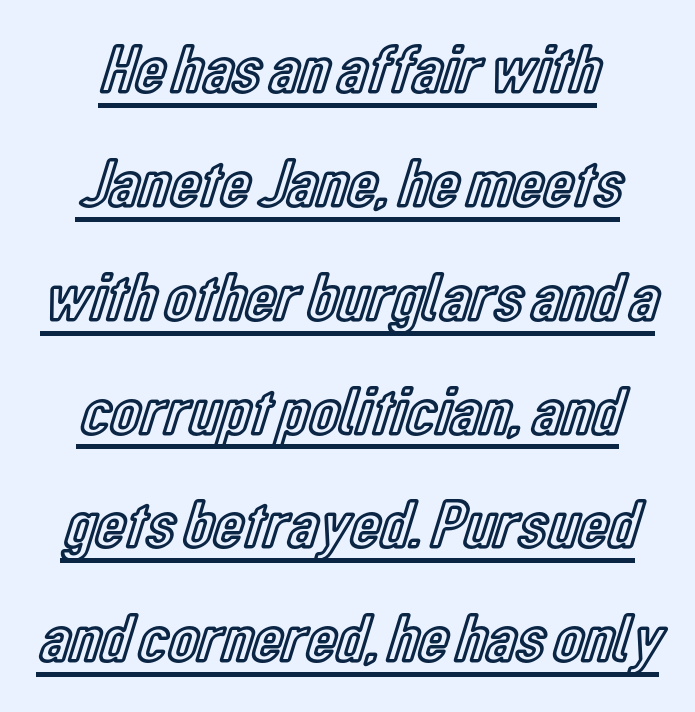
The image shows 69 px condensed type; set normal line spacing (1.65x), normal letter spacing, underlined; a medium x-height.
